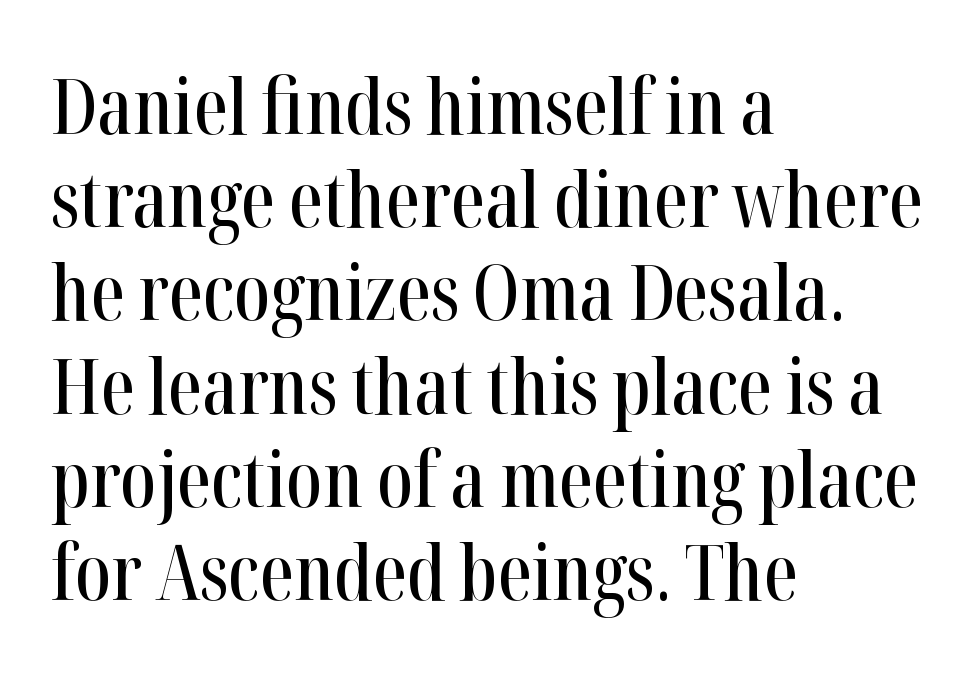
The lines in this sample share a left origin and differ only in where they stop. Varying glyph widths throughout — classic text-font behaviour. Is this a sans? No — the strokes have serifs. Letters rest on an invisible, unmarked baseline. In terms of posture, this sample is upright.
